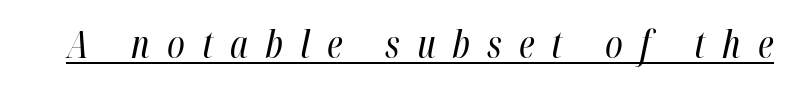
Underline: present. Substantial extra tracking has been applied to these lines. Letters have the restrained weight of plain body copy at most. This sample has the flowing, uneven cadence of proportional lettering. In terms of posture, this sample is oblique.
